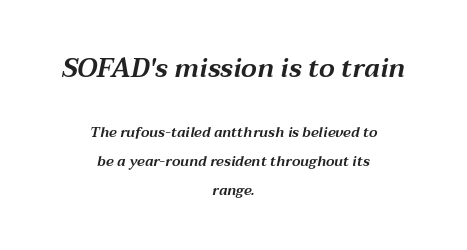
{"italic": "yes", "lean": "right", "slant_degrees": 12, "underline": "no", "align": "center", "line_spacing": "loose", "line_spacing_ratio": 2.06, "letter_spacing": "normal", "letter_spacing_em": 0.0, "larger_block": "first", "size_ratio": 1.86, "glyph_px": 26}
